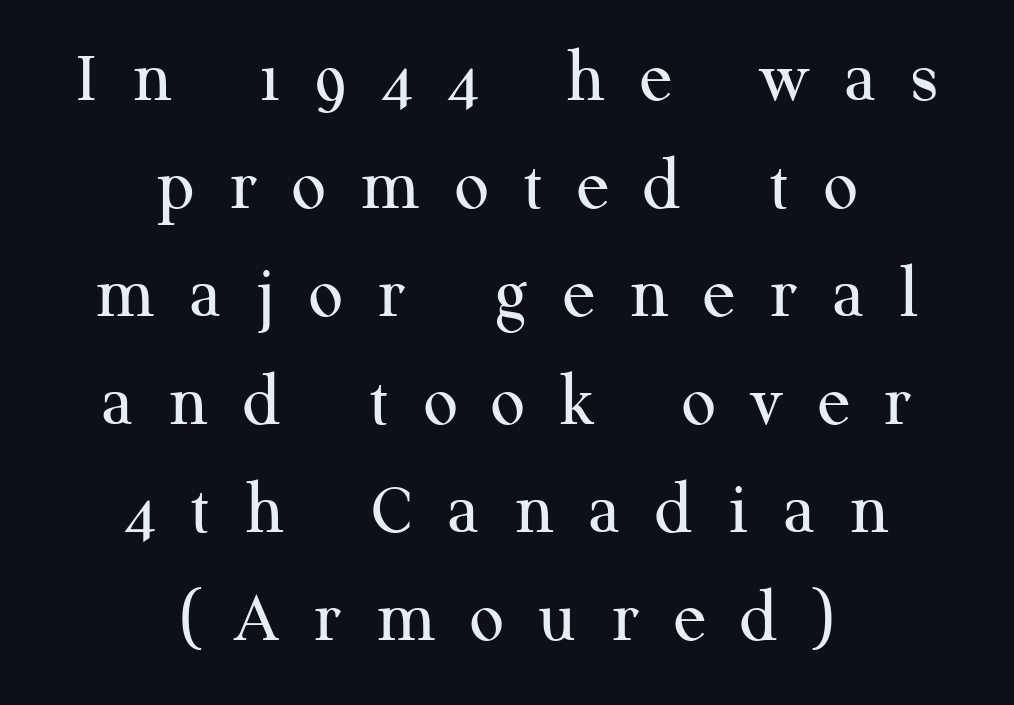
{"serif": "yes", "italic": "no", "bold": "no", "weight": "regular", "width": "normal", "stroke_contrast": "medium", "x_height": "medium", "monospaced": "no", "underline": "no", "align": "center", "line_spacing": "normal", "line_spacing_ratio": 1.42, "letter_spacing": "wide", "letter_spacing_em": 0.45, "glyph_px": 76}
